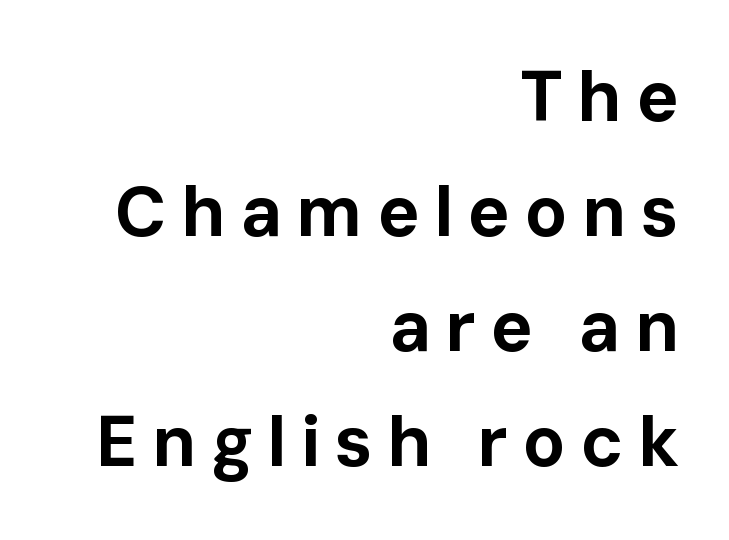
Q: Is the text bold? A: Yes.
Q: Is the text italic (slanted)? A: No, it is upright.
Q: Is the typeface a serif or a sans-serif typeface? A: Sans-serif.
Q: Is the text underlined? A: No.
Q: How is the paragraph aligned? A: Right-aligned.
Q: Is the spacing between letters normal or unusually wide? A: Unusually wide.
Q: Is the spacing between lines tight, normal or loose? A: Normal.
Q: Width (condensed, normal, or wide)? A: Normal.
Q: Stroke contrast? A: Low.
Q: x-height? A: Medium.
Q: Monospaced? A: No.
